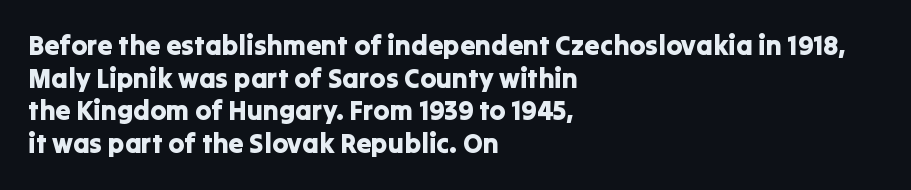
The image shows 27 px text type, upright; set left-aligned, line spacing 1.21x, normal letter spacing, not underlined.
